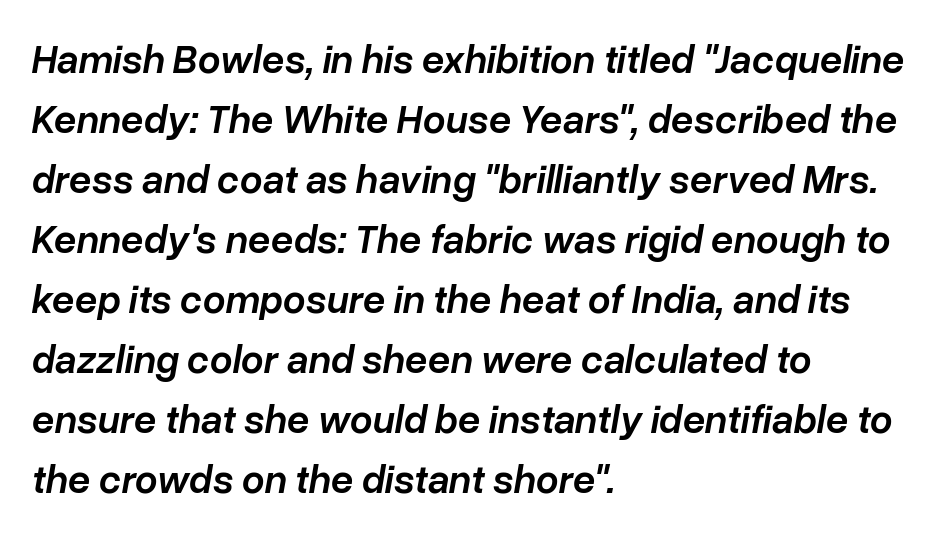
{"italic": "yes", "lean": "right", "slant_degrees": 10, "bold": "semi", "weight": "semibold", "width": "normal", "stroke_contrast": "low", "x_height": "medium", "monospaced": "no", "underline": "no", "align": "left", "line_spacing": "normal", "line_spacing_ratio": 1.5, "letter_spacing": "normal", "letter_spacing_em": 0.0, "glyph_px": 40}
